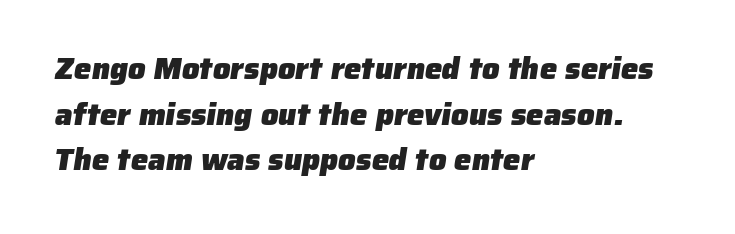
No extra tracking has been applied to these lines. Typeset ragged right — the left edge is the straight one. Reading down the column, the eye jumps a familiar distance to each next line. The face used here is proportionally spaced, like ordinary book or web type. To sum up the face: it is a sans, with no serifs. A full-strength bold gives these letters their thick strokes.
